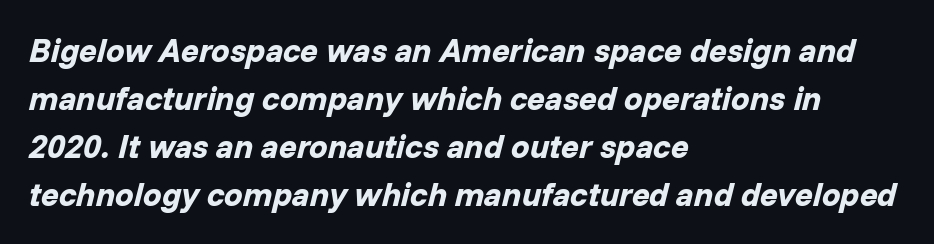
Q: Is the text bold? A: Yes.
Q: Is the text italic (slanted)? A: Yes, it leans right by about 14 degrees.
Q: Is the text underlined? A: No.
Q: How is the paragraph aligned? A: Left-aligned.
Q: Is the spacing between letters normal or unusually wide? A: Normal.
Q: Is the spacing between lines tight, normal or loose? A: Normal.
Q: Width (condensed, normal, or wide)? A: Normal.
Q: Stroke contrast? A: Low.
Q: x-height? A: Medium.
Q: Monospaced? A: No.
